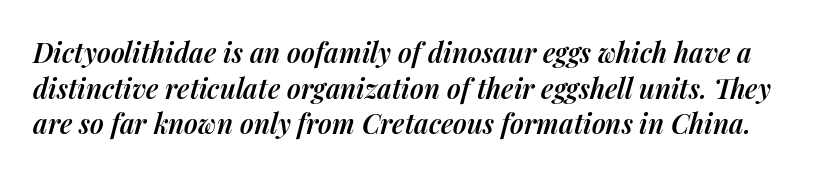
Q: Is the text bold? A: Semi-bold.
Q: Is the text italic (slanted)? A: Yes, it leans right by about 14 degrees.
Q: Is the text underlined? A: No.
Q: Is the spacing between letters normal or unusually wide? A: Normal.
Q: Is the spacing between lines tight, normal or loose? A: Normal.
